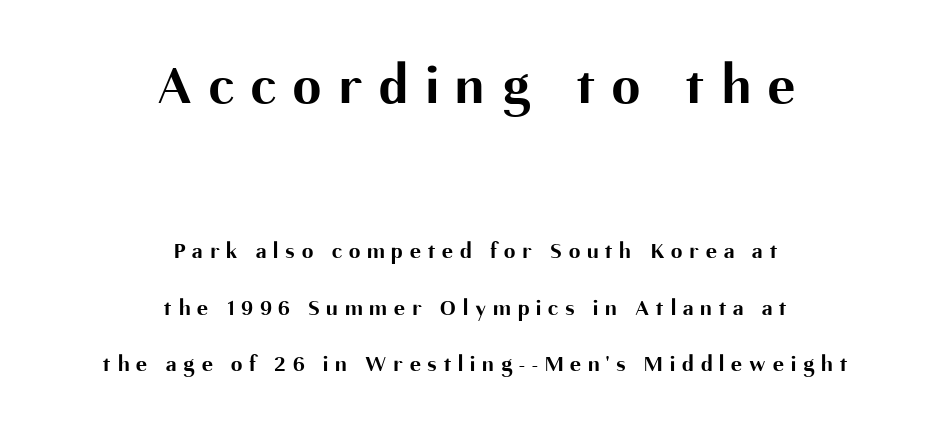
Q: Is the text bold? A: Yes.
Q: Is the text italic (slanted)? A: No, it is upright.
Q: Is the typeface a serif or a sans-serif typeface? A: Sans-serif.
Q: Is the text underlined? A: No.
Q: How is the paragraph aligned? A: Centered.
Q: Is the spacing between letters normal or unusually wide? A: Unusually wide.
Q: Is the spacing between lines tight, normal or loose? A: Loose.
Q: Which block of text is set in a larger size, the first (top) or the second (bottom)? A: The first (top) one.
Q: Width (condensed, normal, or wide)? A: Normal.
Q: Stroke contrast? A: Medium.
Q: x-height? A: Medium.
Q: Monospaced? A: No.
